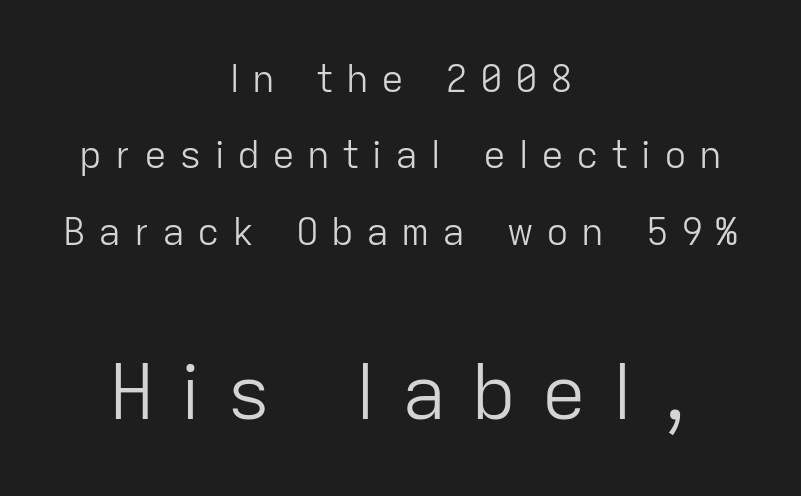
{"serif": "no", "italic": "no", "bold": "no", "weight": "light", "width": "normal", "stroke_contrast": "low", "x_height": "medium", "monospaced": "no", "underline": "no", "align": "center", "line_spacing": "loose", "line_spacing_ratio": 2.01, "letter_spacing": "wide", "letter_spacing_em": 0.32, "larger_block": "second", "size_ratio": 2.0, "glyph_px": 76}
